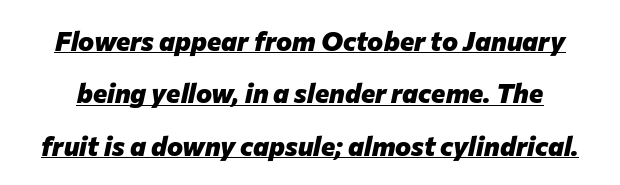
The image shows 27 px bold type, italic (leaning right); set loose line spacing (1.94x), normal letter spacing, underlined.
